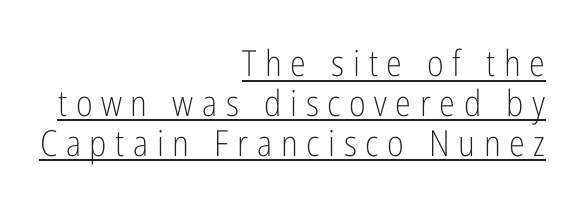
Q: Is the text bold? A: No.
Q: Is the text italic (slanted)? A: No, it is upright.
Q: Is the typeface a serif or a sans-serif typeface? A: Sans-serif.
Q: Is the text underlined? A: Yes.
Q: How is the paragraph aligned? A: Right-aligned.
Q: Is the spacing between letters normal or unusually wide? A: Unusually wide.
Q: Is the spacing between lines tight, normal or loose? A: Tight.
Q: Width (condensed, normal, or wide)? A: Condensed.
Q: Stroke contrast? A: Low.
Q: x-height? A: Medium.
Q: Monospaced? A: No.
